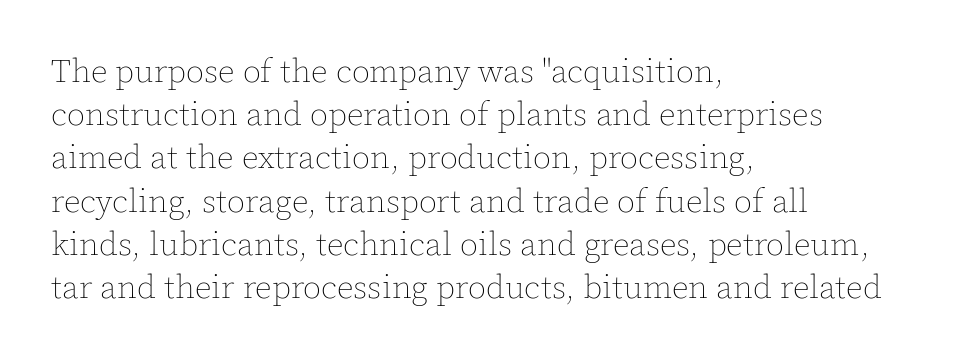
Q: Is the text bold? A: No.
Q: Is the text italic (slanted)? A: No, it is upright.
Q: Is the text underlined? A: No.
Q: How is the paragraph aligned? A: Left-aligned.
Q: Is the spacing between letters normal or unusually wide? A: Normal.
Q: Is the spacing between lines tight, normal or loose? A: Normal.
Q: Width (condensed, normal, or wide)? A: Normal.
Q: x-height? A: Medium.
Q: Monospaced? A: No.
